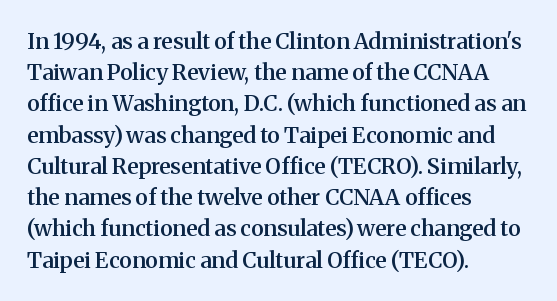
This is moderately heavy type, rendered in semibold. No extra tracking has been applied to these lines. Alignment: flush left. Leading matches the norm, producing a regular column.
